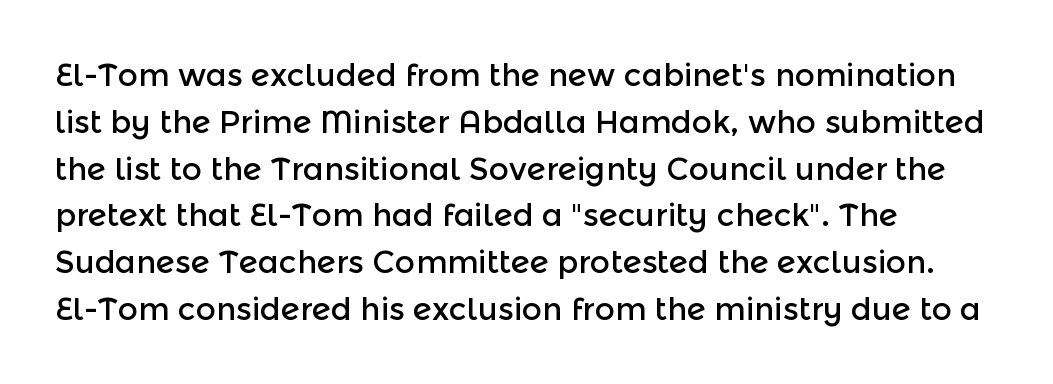
Q: Is the text italic (slanted)? A: No, it is upright.
Q: Is the typeface a serif or a sans-serif typeface? A: Sans-serif.
Q: Is the text underlined? A: No.
Q: How is the paragraph aligned? A: Left-aligned.
Q: Is the spacing between letters normal or unusually wide? A: Normal.
Q: Is the spacing between lines tight, normal or loose? A: Normal.
Q: Width (condensed, normal, or wide)? A: Normal.
Q: x-height? A: Medium.
Q: Monospaced? A: No.
